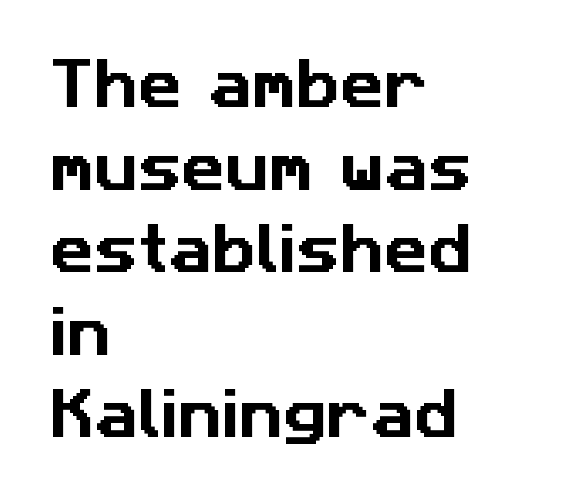
Letterform terminals end flat and unadorned throughout the passage. The rendering uses a moderate line-height, typical for paragraphs. The face used here is proportionally spaced, like ordinary book or web type. This rendering features lettering with no underline. A student would call this left alignment; a typographer would say flush left, rag right.
